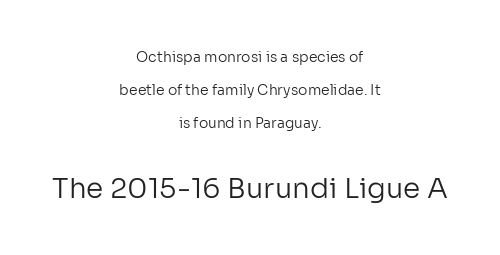
{"serif": "no", "italic": "no", "bold": "no", "weight": "regular", "width": "normal", "stroke_contrast": "low", "x_height": "medium", "monospaced": "no", "underline": "no", "align": "center", "line_spacing": "loose", "line_spacing_ratio": 2.36, "letter_spacing": "normal", "letter_spacing_em": 0.0, "larger_block": "second", "size_ratio": 2.0, "glyph_px": 28}
